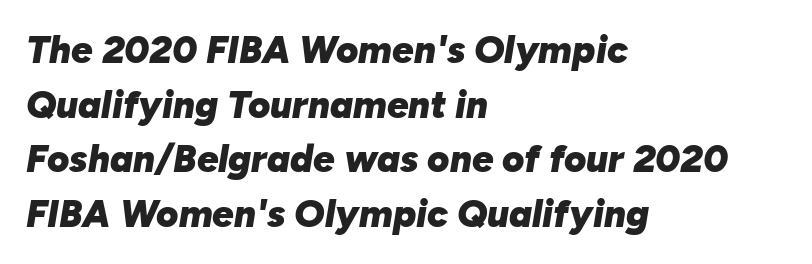
The image shows 38 px heavy type, italic (leaning right); set left-aligned, normal line spacing (1.44x), normal letter spacing, not underlined; low stroke contrast and a medium x-height.
